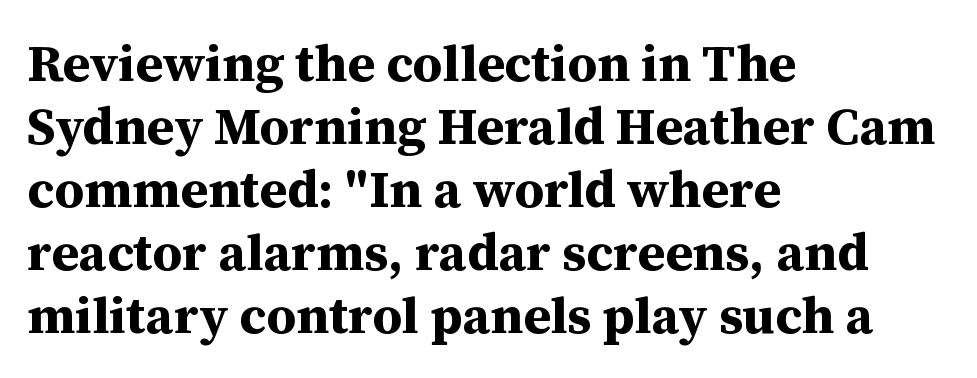
The image shows 52 px bold serif type, upright; set left-aligned, line spacing 1.21x, normal letter spacing, not underlined; medium stroke contrast and a medium x-height.
